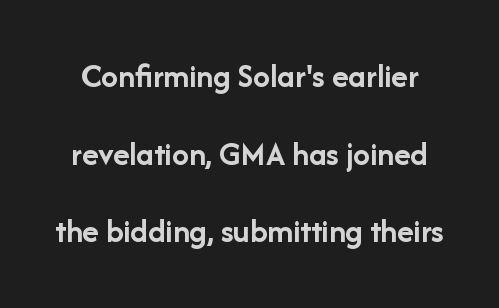
Q: Is the text bold? A: Yes.
Q: Is the text italic (slanted)? A: No, it is upright.
Q: Is the typeface a serif or a sans-serif typeface? A: Sans-serif.
Q: Is the text underlined? A: No.
Q: Is the spacing between letters normal or unusually wide? A: Normal.
Q: Is the spacing between lines tight, normal or loose? A: Loose.
Q: Width (condensed, normal, or wide)? A: Normal.
Q: Stroke contrast? A: Low.
Q: x-height? A: Medium.
Q: Monospaced? A: No.
